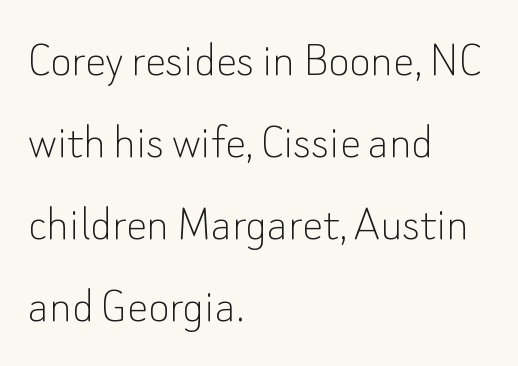
{"serif": "no", "italic": "no", "bold": "no", "weight": "thin", "width": "normal", "stroke_contrast": "low", "x_height": "small", "monospaced": "no", "underline": "no", "align": "left", "line_spacing": "normal", "line_spacing_ratio": 1.58, "letter_spacing": "normal", "letter_spacing_em": 0.0, "glyph_px": 52}
